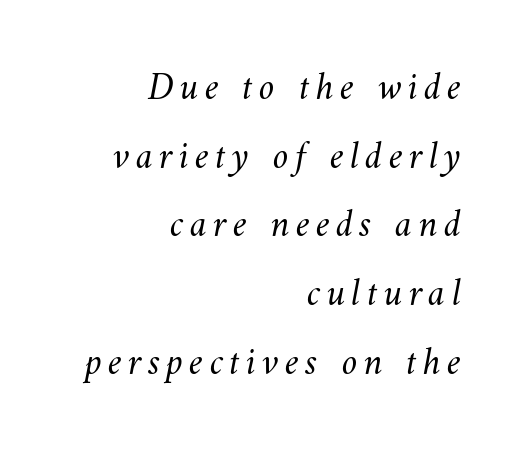
The image shows 39 px light type; set right-aligned, line spacing 1.76x, not underlined; medium stroke contrast and a small x-height.
